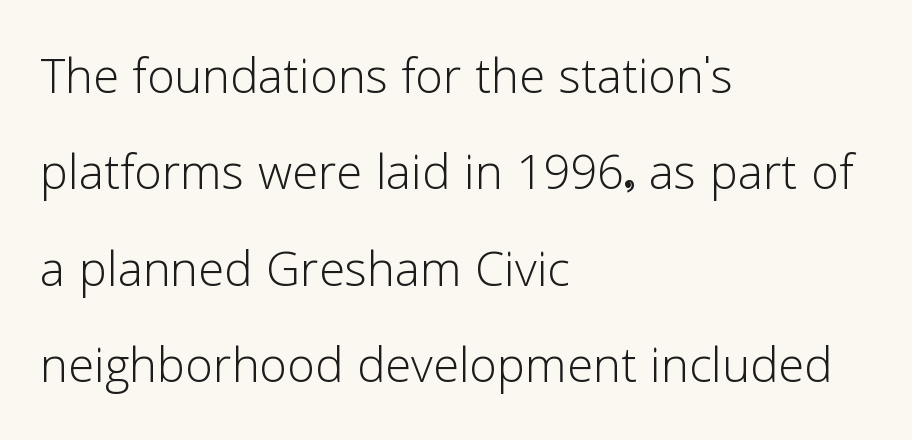
The tracking reads as untouched default to a designer's eye. A normal amount of white space separates one row of letters from the next. Varying glyph widths throughout — classic text-font behaviour. If you drew a ruler down the left edge, every line would touch it. Does the lettering tilt? It doesn't — this is upright. Stems here are at most as thick as an everyday book face.
